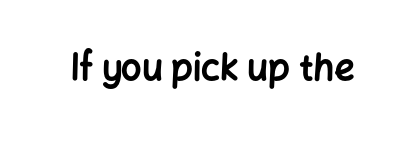
Q: Is the text bold? A: Yes.
Q: Is the text italic (slanted)? A: No, it is upright.
Q: Is the typeface a serif or a sans-serif typeface? A: Sans-serif.
Q: Is the text underlined? A: No.
Q: Is the spacing between letters normal or unusually wide? A: Normal.
Q: Width (condensed, normal, or wide)? A: Normal.
Q: Stroke contrast? A: Low.
Q: x-height? A: Medium.
Q: Monospaced? A: No.
